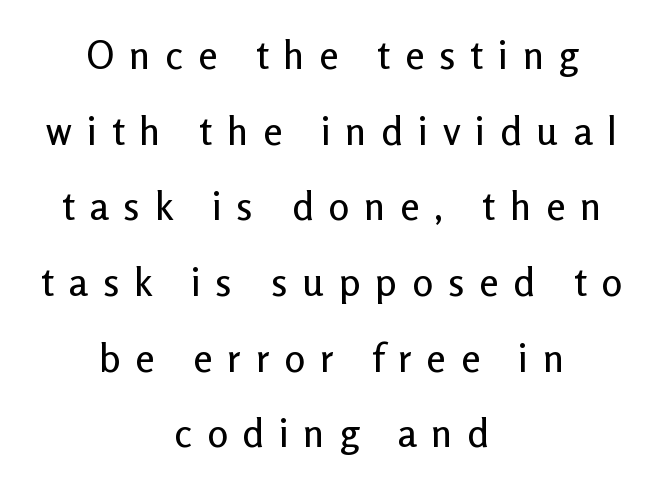
{"serif": "no", "italic": "no", "width": "normal", "stroke_contrast": "low", "x_height": "medium", "monospaced": "no", "underline": "no", "align": "center", "line_spacing": "loose", "line_spacing_ratio": 1.94, "letter_spacing": "wide", "letter_spacing_em": 0.38, "glyph_px": 39}
